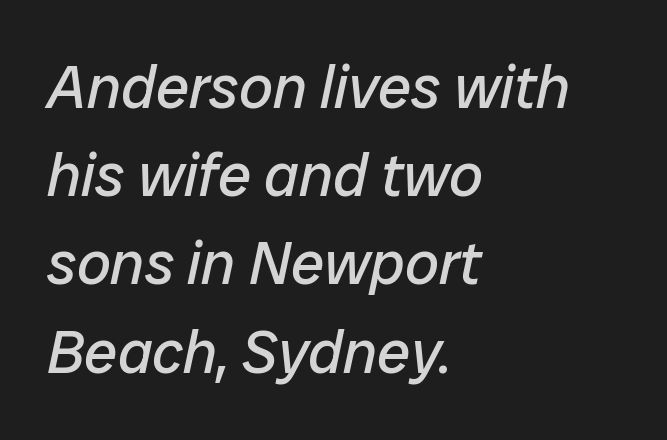
Q: Is the text bold? A: No.
Q: Is the text italic (slanted)? A: Yes, it leans right by about 12 degrees.
Q: Is the text underlined? A: No.
Q: How is the paragraph aligned? A: Left-aligned.
Q: Is the spacing between letters normal or unusually wide? A: Normal.
Q: Is the spacing between lines tight, normal or loose? A: Normal.
Q: Width (condensed, normal, or wide)? A: Normal.
Q: Stroke contrast? A: Low.
Q: x-height? A: Medium.
Q: Monospaced? A: No.
